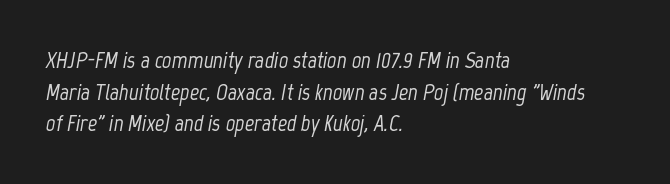
Q: Is the text italic (slanted)? A: Yes, it leans right by about 12 degrees.
Q: Is the text underlined? A: No.
Q: How is the paragraph aligned? A: Left-aligned.
Q: Is the spacing between letters normal or unusually wide? A: Normal.
Q: Is the spacing between lines tight, normal or loose? A: Normal.
